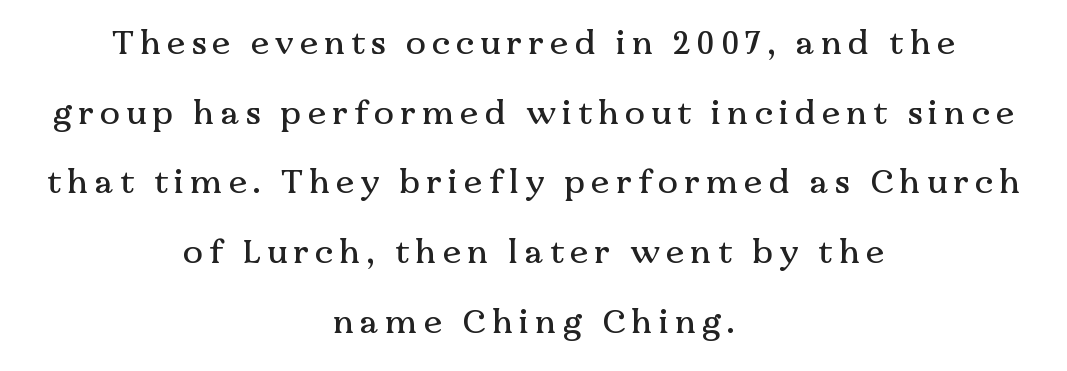
Q: Is the text italic (slanted)? A: No, it is upright.
Q: Is the typeface a serif or a sans-serif typeface? A: Serif.
Q: Is the text underlined? A: No.
Q: How is the paragraph aligned? A: Centered.
Q: Is the spacing between lines tight, normal or loose? A: Loose.
Q: Width (condensed, normal, or wide)? A: Normal.
Q: Stroke contrast? A: Medium.
Q: x-height? A: Medium.
Q: Monospaced? A: No.
